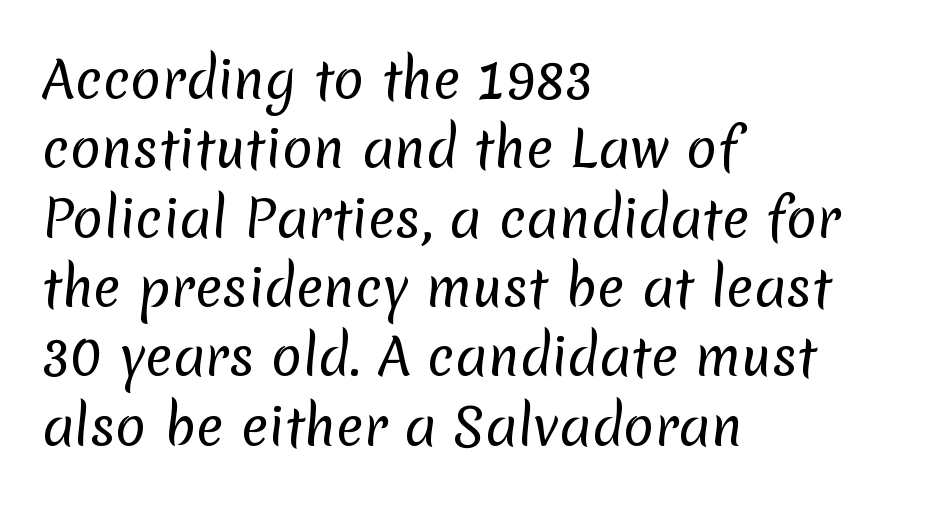
Q: Is the text bold? A: No.
Q: Is the typeface a serif or a sans-serif typeface? A: Sans-serif.
Q: Is the text underlined? A: No.
Q: How is the paragraph aligned? A: Left-aligned.
Q: Is the spacing between letters normal or unusually wide? A: Normal.
Q: Is the spacing between lines tight, normal or loose? A: Normal.
Q: Width (condensed, normal, or wide)? A: Normal.
Q: Stroke contrast? A: Low.
Q: x-height? A: Medium.
Q: Monospaced? A: No.
